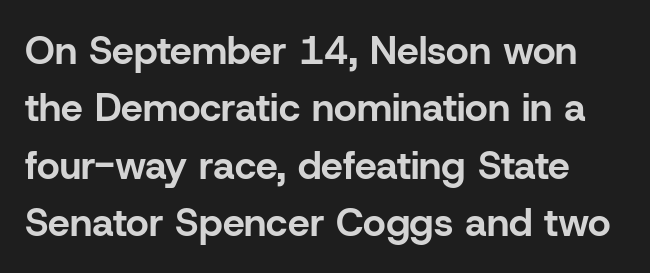
Only glyphs here, with clear space below each row. Character widths vary here, with narrow letters taking less room than wide ones. Characters remain perfectly vertical along every line. The font family rendered here belongs to the sans-serif group.
